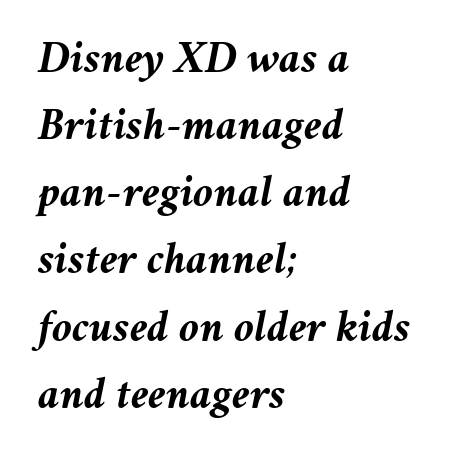
The image shows 46 px semibold type, italic (leaning right); set left-aligned, normal line spacing (1.46x), normal letter spacing, not underlined; medium stroke contrast and a medium x-height.
